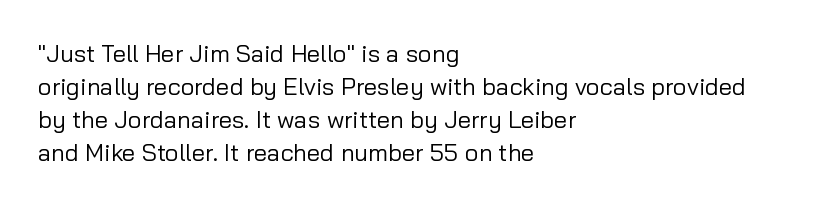
Q: Is the text bold? A: No.
Q: Is the text italic (slanted)? A: No, it is upright.
Q: Is the text underlined? A: No.
Q: How is the paragraph aligned? A: Left-aligned.
Q: Is the spacing between letters normal or unusually wide? A: Normal.
Q: Is the spacing between lines tight, normal or loose? A: Normal.
